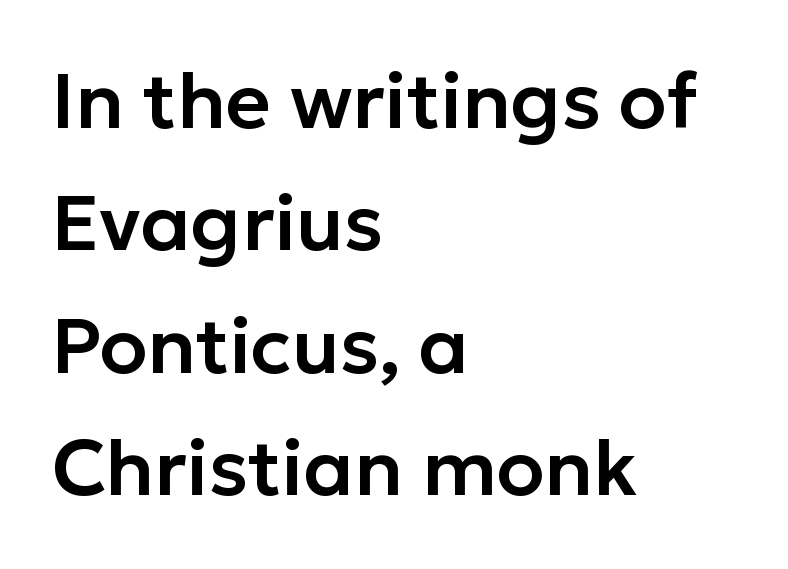
{"serif": "no", "italic": "no", "width": "normal", "stroke_contrast": "low", "x_height": "medium", "monospaced": "no", "underline": "no", "align": "left", "line_spacing": "normal", "line_spacing_ratio": 1.57, "letter_spacing": "normal", "letter_spacing_em": 0.0, "glyph_px": 78}
